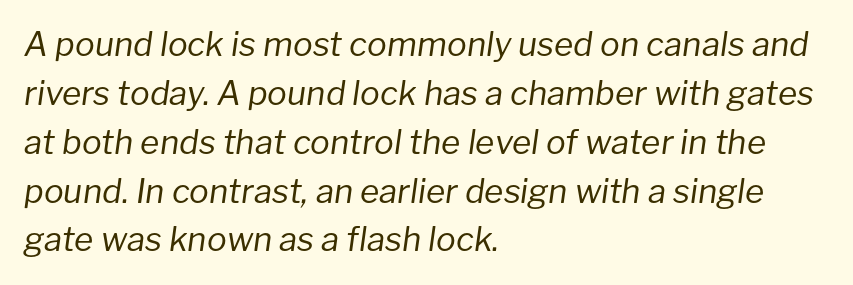
The image shows 33 px regular-weight type, italic (leaning right); set left-aligned, normal line spacing (1.48x), normal letter spacing, not underlined; low stroke contrast and a medium x-height.
